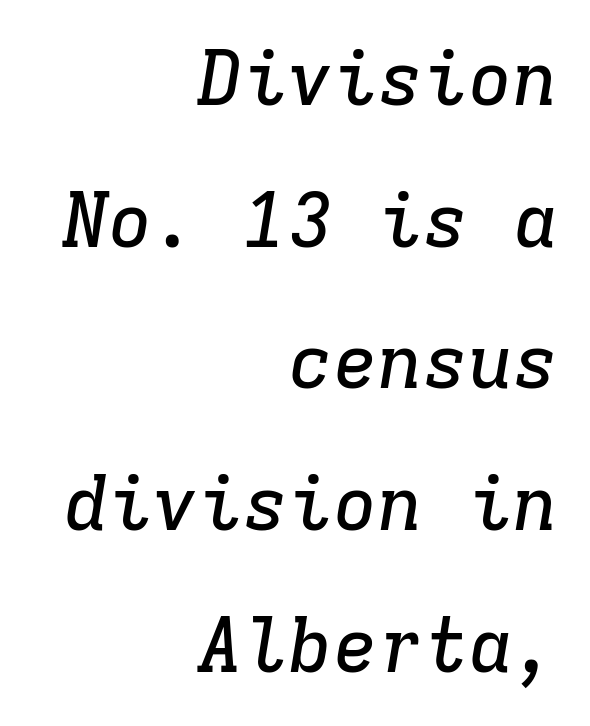
Horizontally, the lines are justified to the trailing edge only. Words float on clear page, feet unadorned. This is serif lettering, the kind often seen in printed books. Yep, that's italic — everything's leaning. Here the designer chose a console-style face with uniform glyph widths. There is no visible air inserted between adjacent glyphs.
